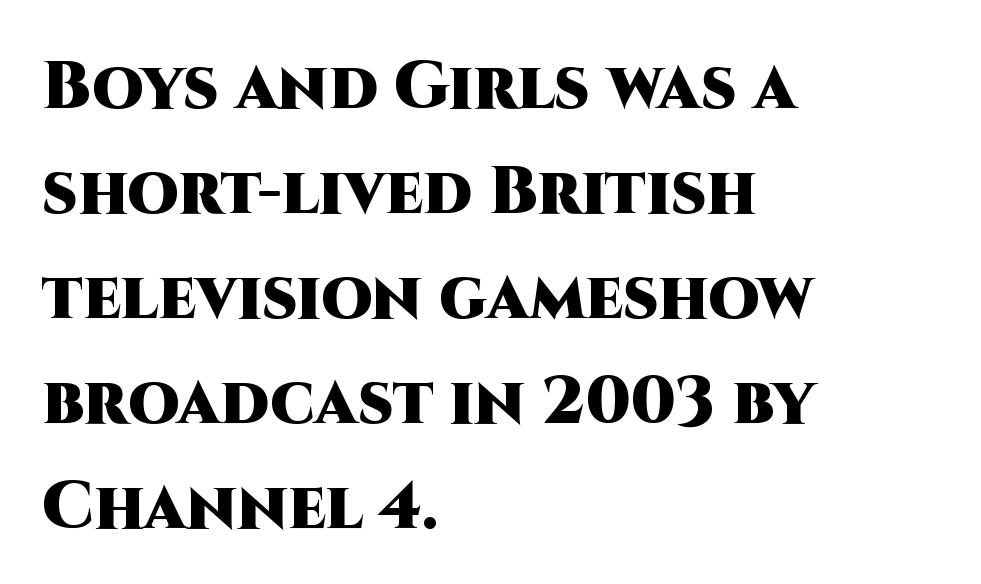
Regular leading. Examine the stroke ends and you'll find no serifs. Tracking here is standard; glyphs follow each other at the usual distance. It's the straight-up-and-down kind of type. Anything drawn beneath the words? Only blank space. Note the varied advance widths — an 'i' is clearly narrower than an 'm'.
